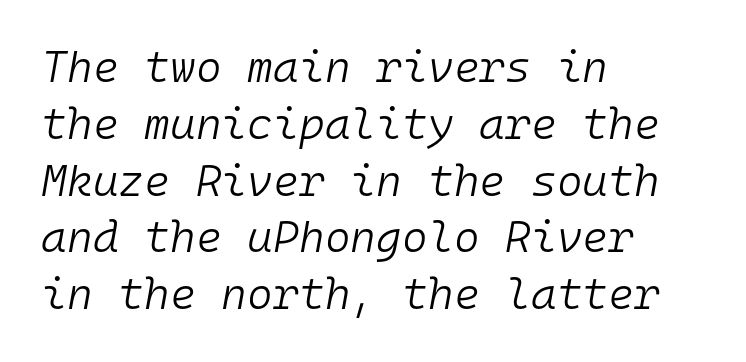
Lines of text with bare space underneath. Compared with typical body copy, the letter spacing here is the same. Is there much room between lines? A standard amount, neither cramped nor airy. Is this a fixed-width face? Yes — each glyph sits in an identical cell. Characters are canted at an angle relative to the baseline's perpendicular. Which margin do the lines hug? The left one — the right edge is uneven.
